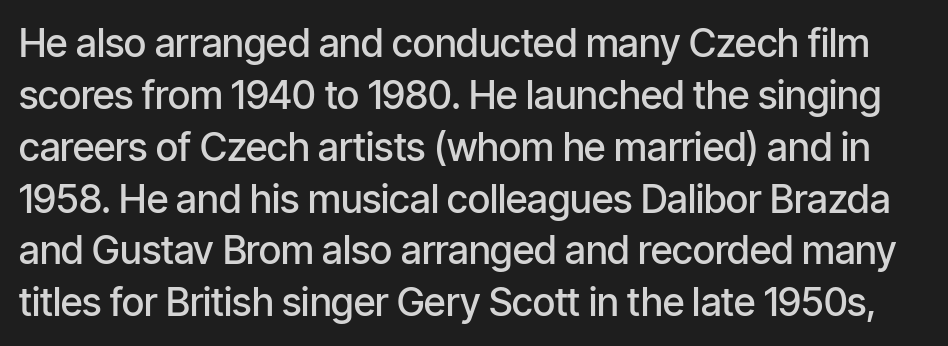
Q: Is the text bold? A: Semi-bold.
Q: Is the text italic (slanted)? A: No, it is upright.
Q: Is the typeface a serif or a sans-serif typeface? A: Sans-serif.
Q: Is the text underlined? A: No.
Q: Is the spacing between letters normal or unusually wide? A: Normal.
Q: Is the spacing between lines tight, normal or loose? A: Normal.
Q: Width (condensed, normal, or wide)? A: Condensed.
Q: Stroke contrast? A: Low.
Q: x-height? A: Medium.
Q: Monospaced? A: No.
